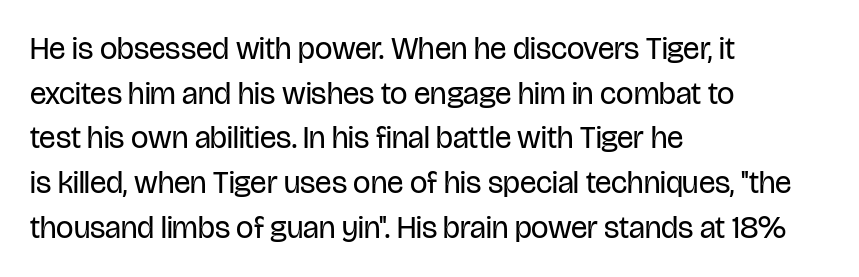
Q: Is the text bold? A: No.
Q: Is the text italic (slanted)? A: No, it is upright.
Q: Is the typeface a serif or a sans-serif typeface? A: Sans-serif.
Q: Is the text underlined? A: No.
Q: How is the paragraph aligned? A: Left-aligned.
Q: Is the spacing between letters normal or unusually wide? A: Normal.
Q: Is the spacing between lines tight, normal or loose? A: Normal.
Q: Width (condensed, normal, or wide)? A: Condensed.
Q: Stroke contrast? A: Low.
Q: x-height? A: Large.
Q: Monospaced? A: No.
